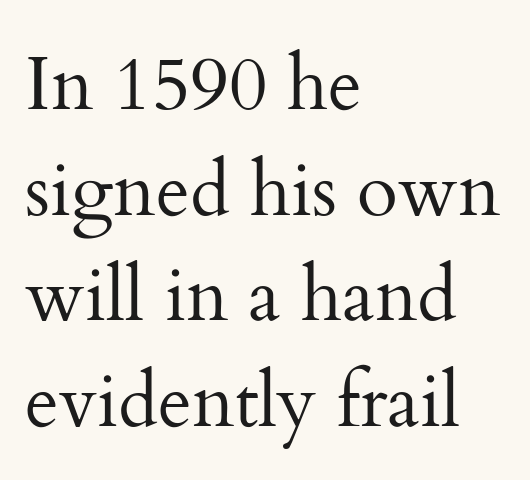
These lines are rendered in a variable-pitch font. Is there much room between lines? A standard amount, neither cramped nor airy. Honestly, the letter spacing is just normal — you wouldn't notice it. The rag falls on the right side of this text block. Caption: face not bold, strokes unweighted.
